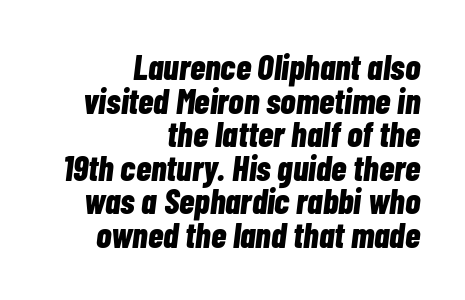
The image shows 35 px bold, condensed type, italic (leaning right); set right-aligned, tight line spacing (0.96x), normal letter spacing, not underlined; low stroke contrast and a medium x-height.
